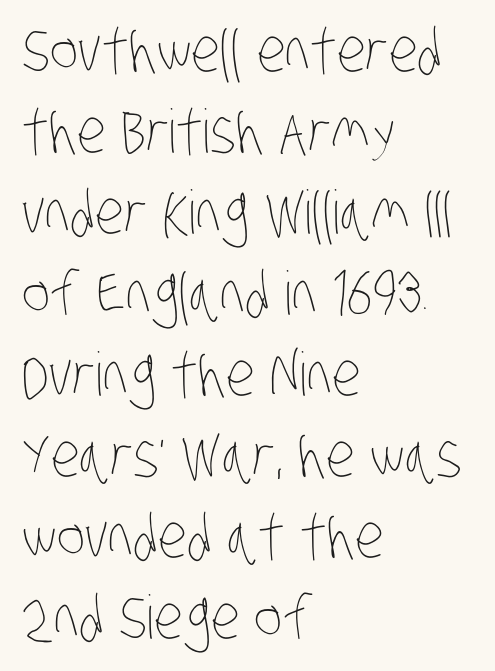
The image shows 60 px thin, condensed type; set left-aligned, normal line spacing (1.35x), normal letter spacing, not underlined; low stroke contrast and a large x-height.
